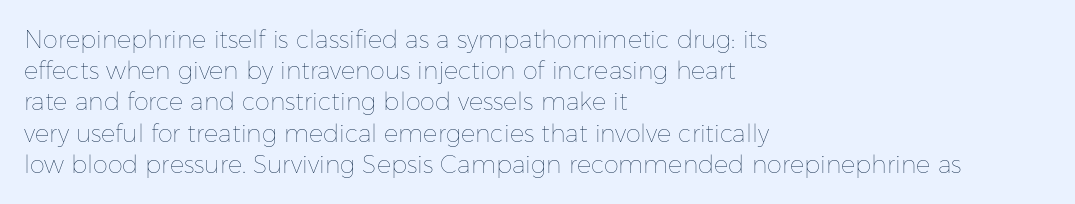
The ragged edge is on the right, which tells us the setting is flush left. The passage shown is not underscored anywhere. These lines were composed using upright roman letters. This sample uses plain, unmodified letter spacing. Reading down the column, the eye jumps a familiar distance to each next line.
